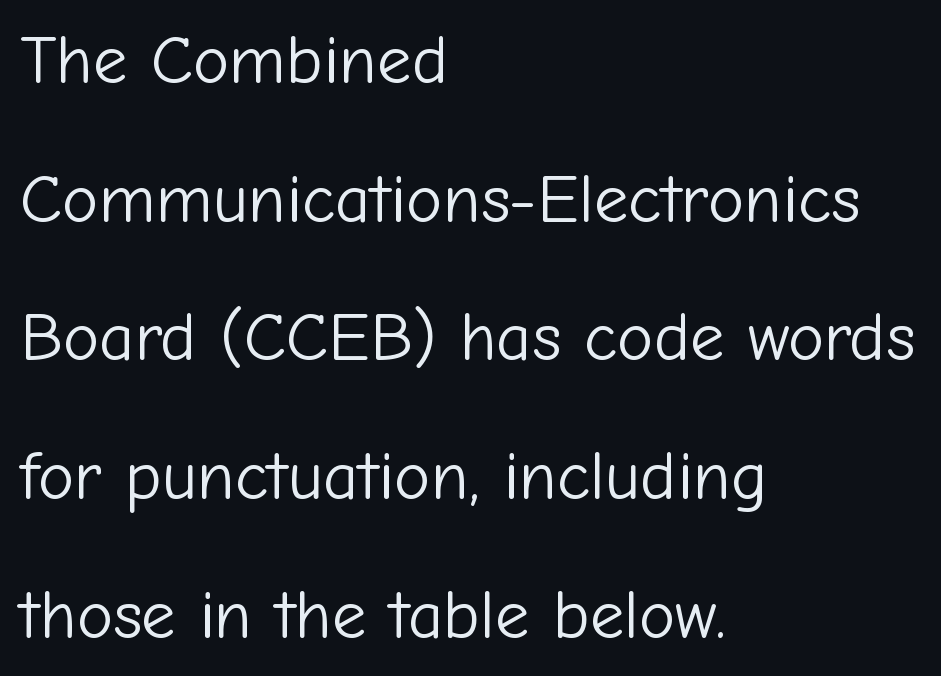
In terms of leading, this rendering errs on the spacious side. The specimen omits any rule beneath the text block's lines. These lines are rendered in a variable-pitch font. The letters carry no serifs — their stems end cleanly without finishing strokes. Tall strokes in this sample are plumb rather than angled.
